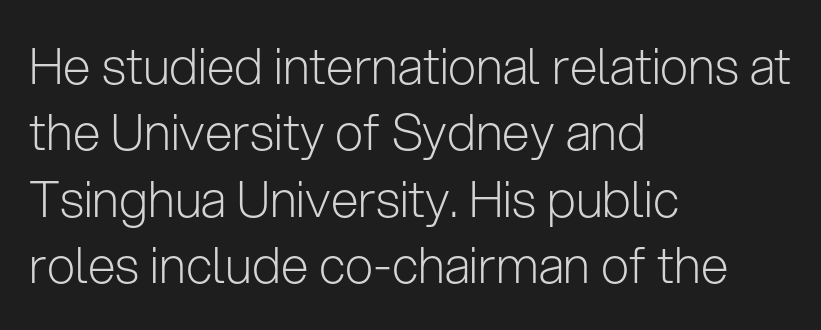
Q: Is the text bold? A: No.
Q: Is the text italic (slanted)? A: No, it is upright.
Q: Is the typeface a serif or a sans-serif typeface? A: Sans-serif.
Q: Is the text underlined? A: No.
Q: How is the paragraph aligned? A: Left-aligned.
Q: Is the spacing between letters normal or unusually wide? A: Normal.
Q: Is the spacing between lines tight, normal or loose? A: Normal.
Q: Width (condensed, normal, or wide)? A: Normal.
Q: Stroke contrast? A: Low.
Q: x-height? A: Medium.
Q: Monospaced? A: No.
